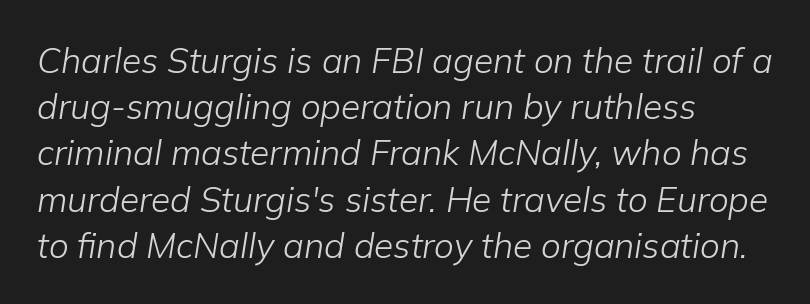
The image shows 35 px light type, italic (leaning right); set left-aligned, normal line spacing (1.32x), normal letter spacing, not underlined; low stroke contrast and a medium x-height.
